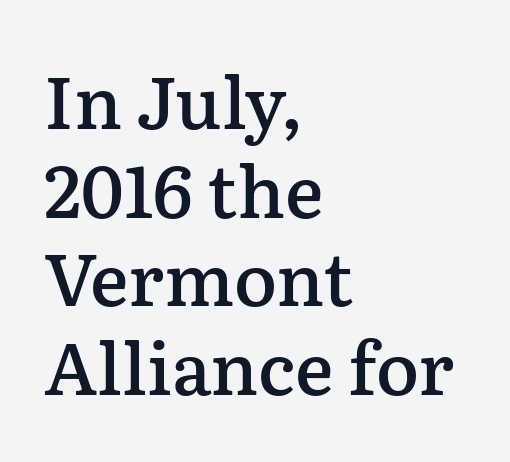
The image shows 72 px semibold serif type, upright; set left-aligned, line spacing 1.23x, normal letter spacing, not underlined; low stroke contrast and a medium x-height.
